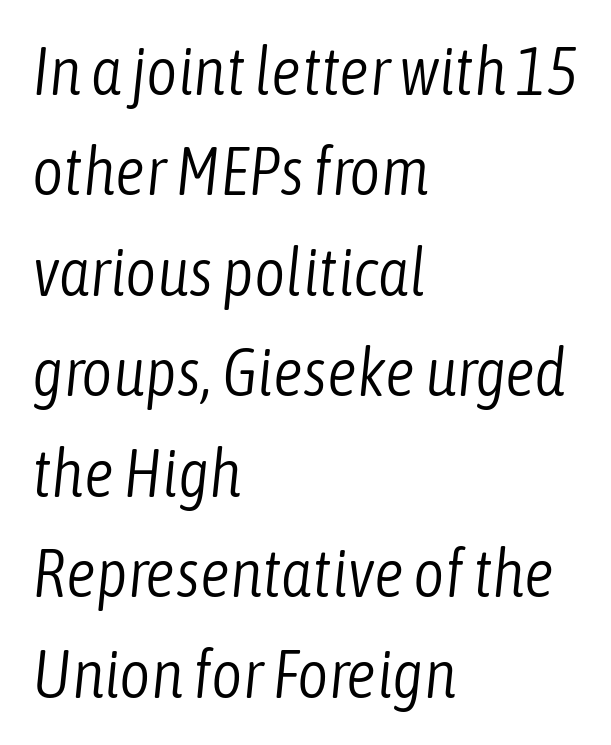
The image shows 67 px light, condensed type, italic (leaning right); set left-aligned, normal line spacing (1.5x), normal letter spacing, not underlined; low stroke contrast and a medium x-height.
